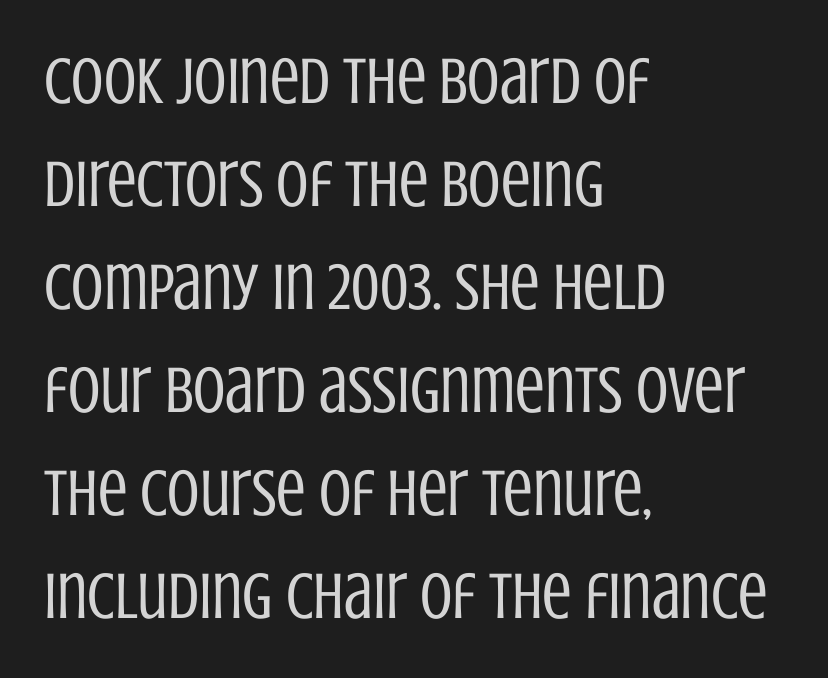
Q: Is the text bold? A: No.
Q: Is the text italic (slanted)? A: No, it is upright.
Q: Is the typeface a serif or a sans-serif typeface? A: Sans-serif.
Q: Is the text underlined? A: No.
Q: How is the paragraph aligned? A: Left-aligned.
Q: Is the spacing between letters normal or unusually wide? A: Normal.
Q: Is the spacing between lines tight, normal or loose? A: Normal.
Q: Width (condensed, normal, or wide)? A: Condensed.
Q: Stroke contrast? A: Low.
Q: x-height? A: Large.
Q: Monospaced? A: No.
